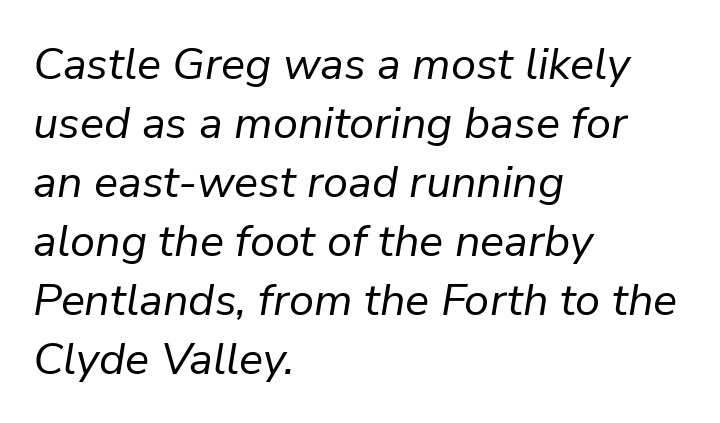
{"italic": "yes", "lean": "right", "slant_degrees": 9, "bold": "no", "weight": "regular", "width": "normal", "stroke_contrast": "low", "x_height": "medium", "monospaced": "no", "underline": "no", "align": "left", "line_spacing": "normal", "line_spacing_ratio": 1.31, "letter_spacing": "normal", "letter_spacing_em": 0.0, "glyph_px": 45}
